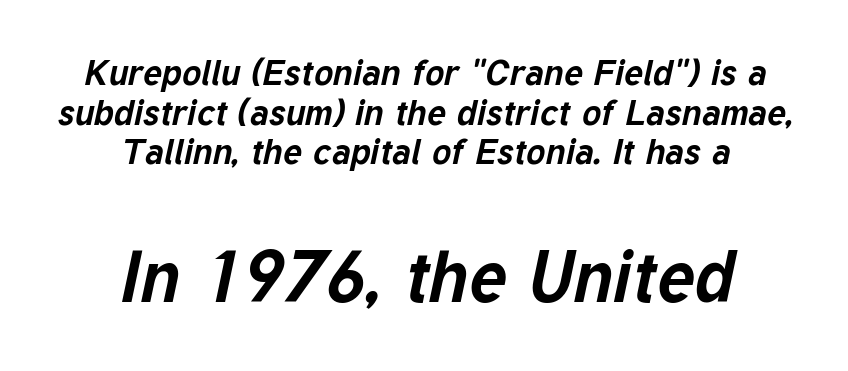
Underline: absent. In terms of weight, the rendering is a true, heavy bold. Summary of vertical rhythm: compact, with narrow interline spacing. The emphasis by scale lands on block number two, below. Every row of glyphs is offset so its center matches the block's center. You could not count columns in this text — the font is proportionally spaced.
